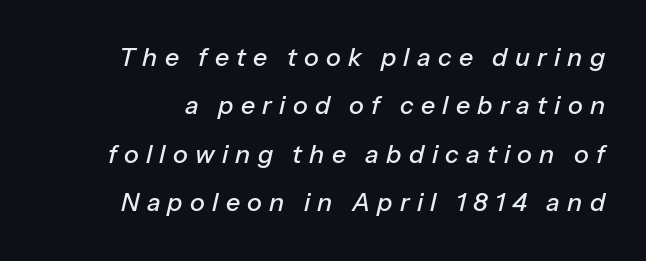
Q: Is the text italic (slanted)? A: Yes, it leans right by about 13 degrees.
Q: Is the text underlined? A: No.
Q: Is the spacing between letters normal or unusually wide? A: Unusually wide.
Q: Is the spacing between lines tight, normal or loose? A: Loose.
